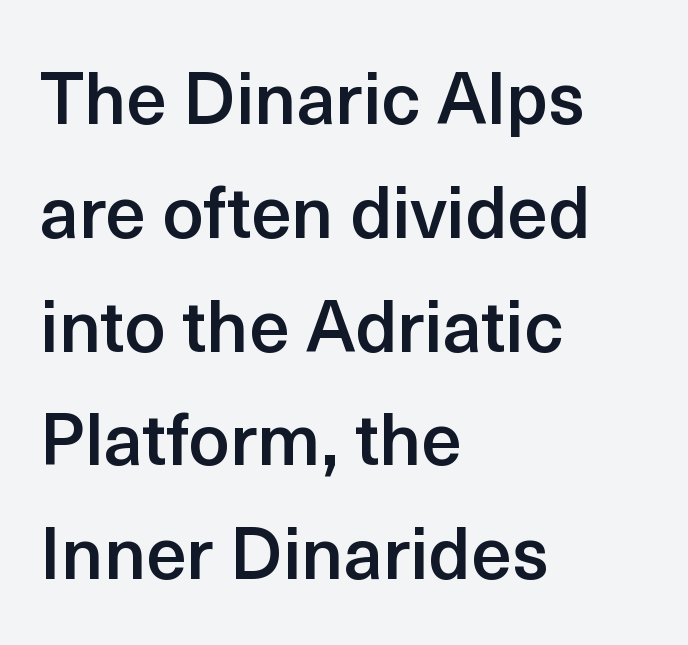
Normally led — the rows are evenly, conventionally spaced. No word sits above an underline. Varying glyph widths throughout — classic text-font behaviour. Students, this is semibold: more ink than regular, less than bold. The type family on display is of the sans-serif kind. In terms of letterspacing, this is plain default setting.
